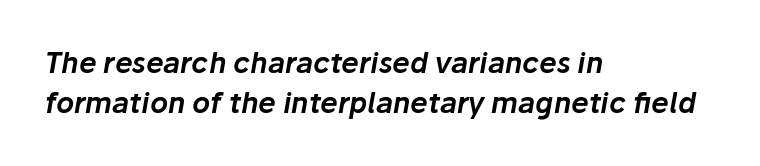
The image shows 28 px text type, italic (leaning right); set left-aligned, normal line spacing (1.43x), normal letter spacing, not underlined; low stroke contrast and a medium x-height.
